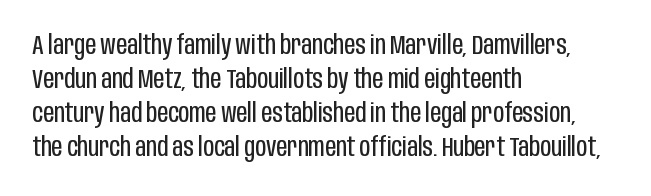
Q: Is the text bold? A: No.
Q: Is the text italic (slanted)? A: No, it is upright.
Q: Is the text underlined? A: No.
Q: How is the paragraph aligned? A: Left-aligned.
Q: Is the spacing between letters normal or unusually wide? A: Normal.
Q: Is the spacing between lines tight, normal or loose? A: Normal.
